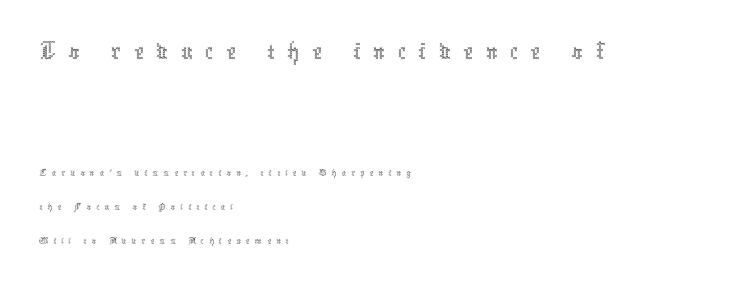
Q: Is the text bold? A: No.
Q: Is the text italic (slanted)? A: No, it is upright.
Q: Is the text underlined? A: No.
Q: How is the paragraph aligned? A: Left-aligned.
Q: Is the spacing between letters normal or unusually wide? A: Unusually wide.
Q: Is the spacing between lines tight, normal or loose? A: Normal.
Q: Which block of text is set in a larger size, the first (top) or the second (bottom)? A: The first (top) one.
Q: Width (condensed, normal, or wide)? A: Condensed.
Q: x-height? A: Medium.
Q: Monospaced? A: No.
